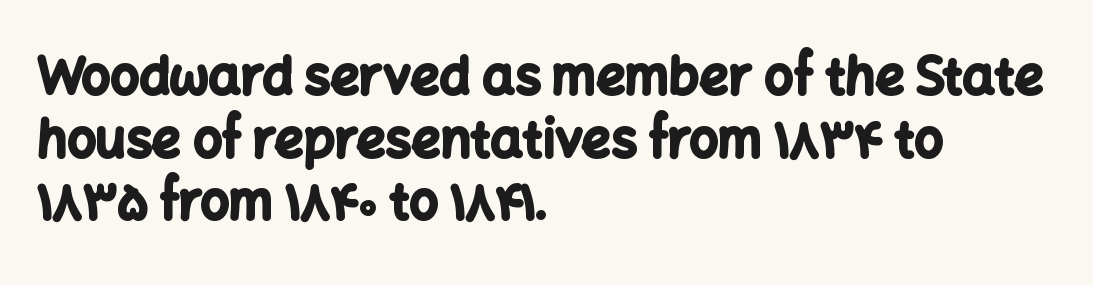
The image shows 51 px bold sans-serif type, upright; set left-aligned, line spacing 1.23x, normal letter spacing, not underlined; low stroke contrast and a medium x-height.
